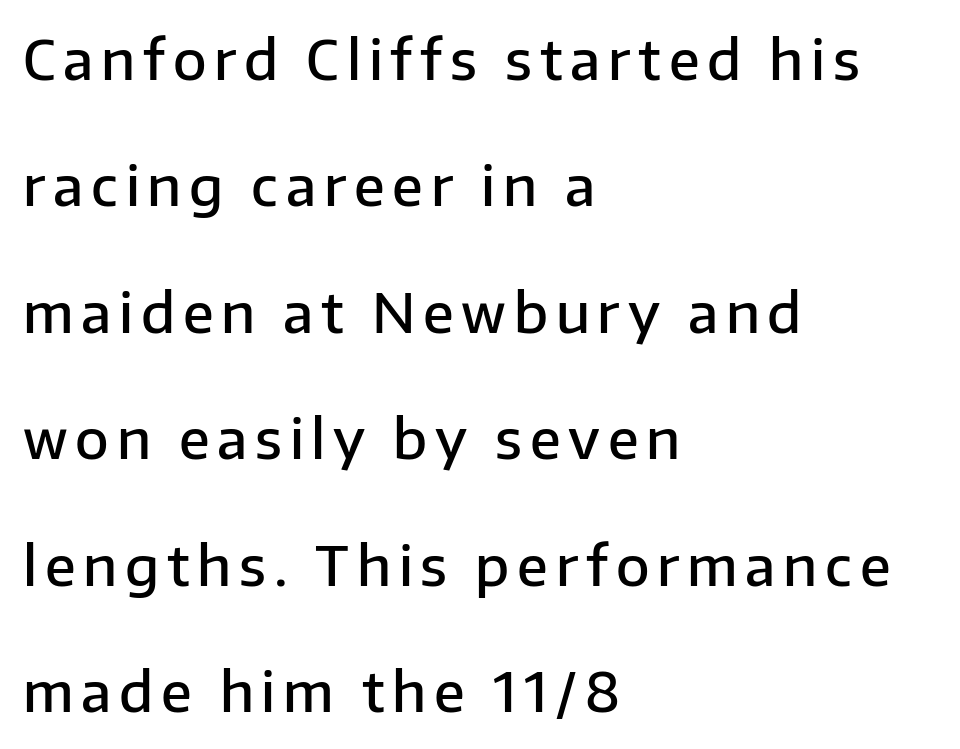
The image shows 55 px semibold sans-serif type, upright; set left-aligned, loose line spacing (2.3x), not underlined; low stroke contrast and a medium x-height.
